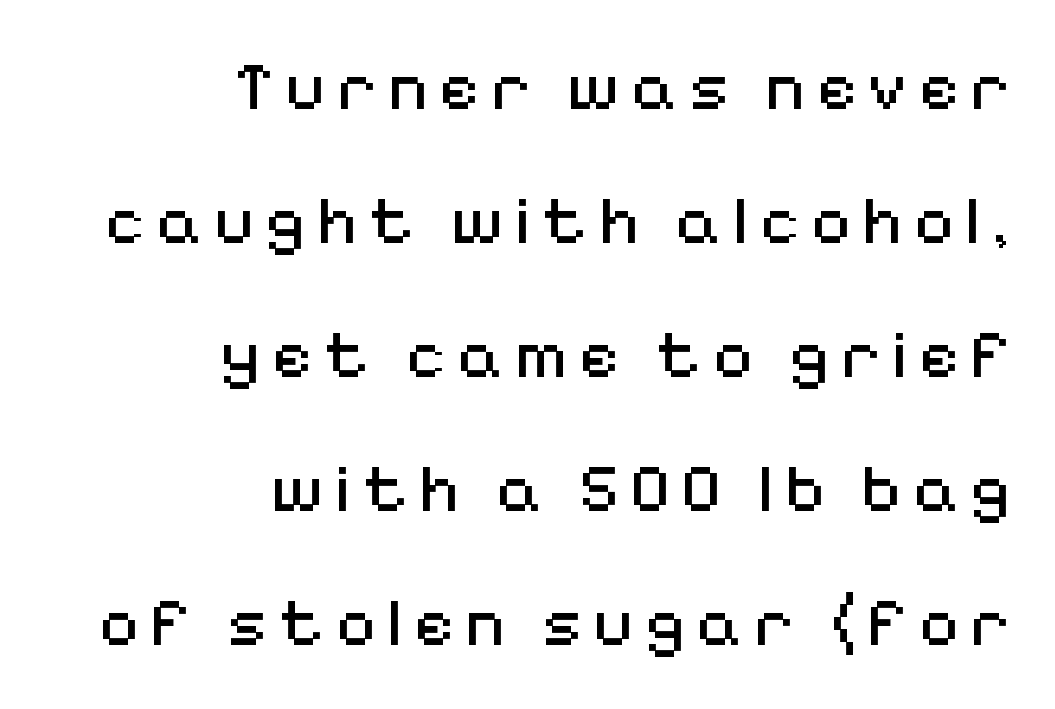
Heft: none added — not bold. A flush-right, rag-left setting is used for this passage. The font family rendered here belongs to the sans-serif group. Lines of text with bare space underneath. Widely set lines give the paragraph a tall, airy silhouette. The lettering holds an erect, upright posture throughout.
